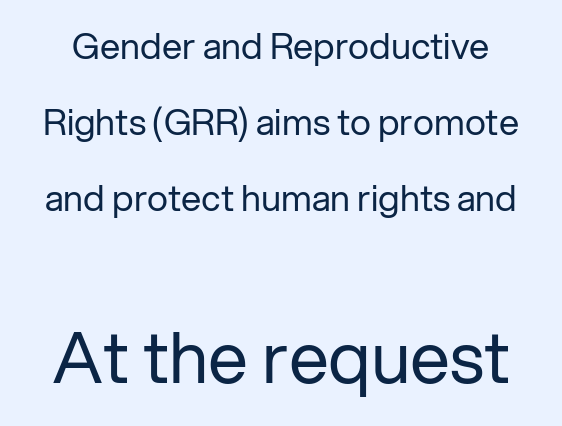
Q: Is the text bold? A: No.
Q: Is the text italic (slanted)? A: No, it is upright.
Q: Is the typeface a serif or a sans-serif typeface? A: Sans-serif.
Q: Is the text underlined? A: No.
Q: Is the spacing between letters normal or unusually wide? A: Normal.
Q: Is the spacing between lines tight, normal or loose? A: Loose.
Q: Which block of text is set in a larger size, the first (top) or the second (bottom)? A: The second (bottom) one.
Q: Width (condensed, normal, or wide)? A: Normal.
Q: Stroke contrast? A: Low.
Q: x-height? A: Medium.
Q: Monospaced? A: No.
